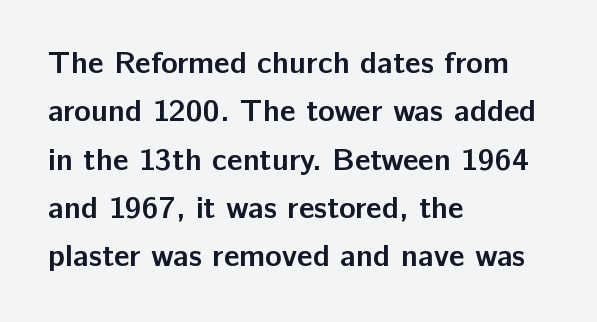
The image shows 31 px semibold sans-serif type, upright; set left-aligned, normal line spacing (1.56x), normal letter spacing, not underlined; low stroke contrast and a medium x-height.
